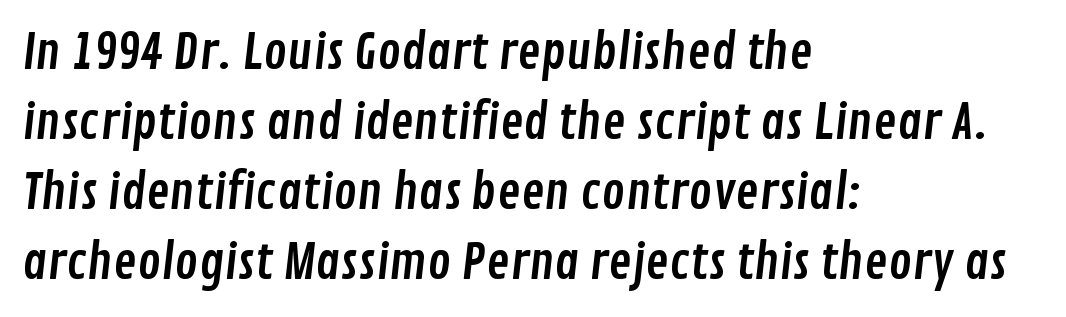
Alignment: flush left. A typesetter would call this zero additional tracking. The baseline area is clear. Notice how descenders clear the ascenders below comfortably — that's standard leading.
